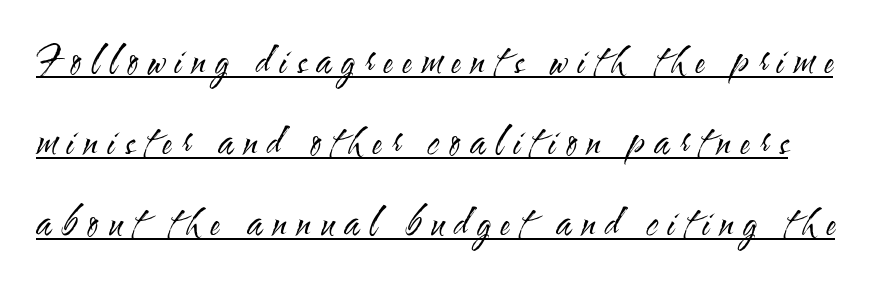
The image shows 37 px regular-weight, condensed sans-serif type; set loose line spacing (2.19x), unusually wide letter spacing (+0.27 em), underlined; medium stroke contrast and a small x-height.
